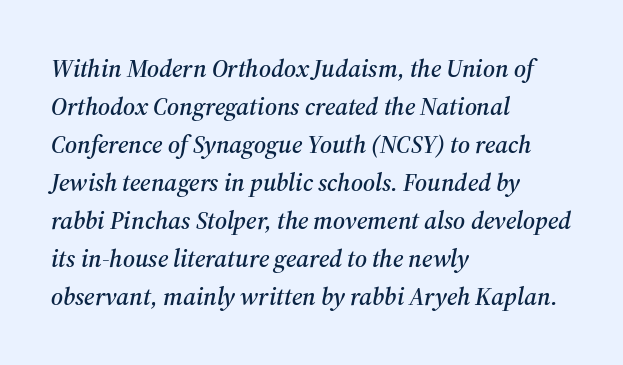
This block has exactly the height ordinary leading produces. Does extra space separate the letters? No, they use regular spacing. All the whitespace from short lines collects on the right. When letters slant like this, we call the style italic. This rendering features lettering with no underline.
